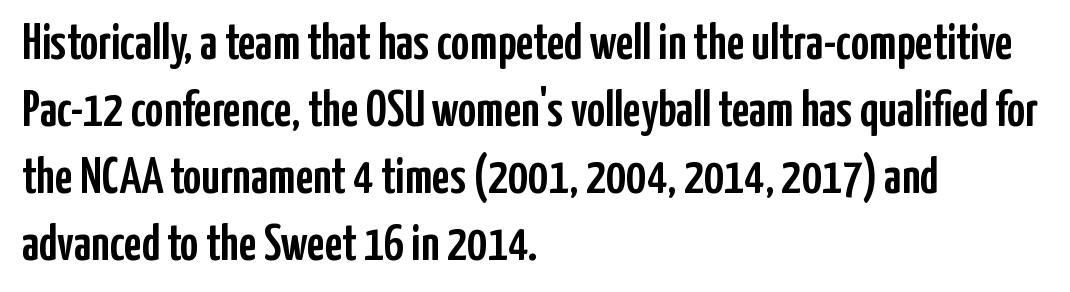
Q: Is the text italic (slanted)? A: No, it is upright.
Q: Is the typeface a serif or a sans-serif typeface? A: Sans-serif.
Q: Is the text underlined? A: No.
Q: How is the paragraph aligned? A: Left-aligned.
Q: Is the spacing between letters normal or unusually wide? A: Normal.
Q: Is the spacing between lines tight, normal or loose? A: Normal.
Q: Width (condensed, normal, or wide)? A: Condensed.
Q: Stroke contrast? A: Low.
Q: x-height? A: Medium.
Q: Monospaced? A: No.
